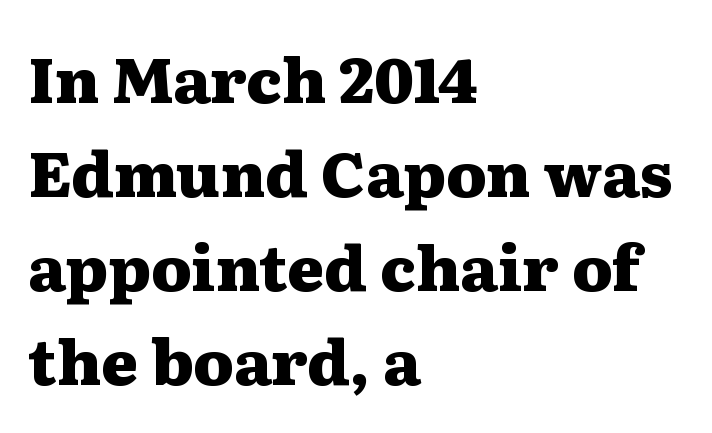
The image shows 63 px heavy, wide serif type, upright; set left-aligned, normal line spacing (1.49x), normal letter spacing, not underlined; medium stroke contrast and a medium x-height.
